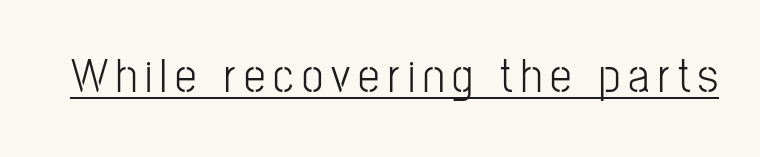
The image shows 48 px condensed sans-serif type, upright; set underlined; low stroke contrast and a medium x-height.
